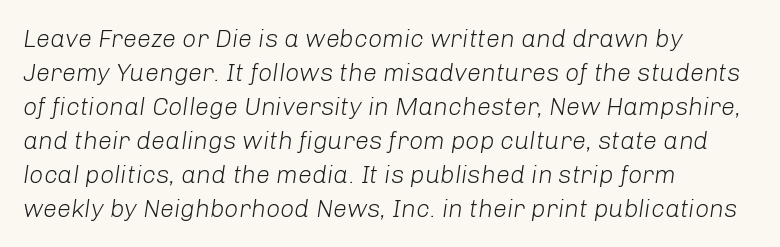
Q: Is the text bold? A: No.
Q: Is the text italic (slanted)? A: Yes, it leans right by about 8 degrees.
Q: Is the text underlined? A: No.
Q: How is the paragraph aligned? A: Left-aligned.
Q: Is the spacing between letters normal or unusually wide? A: Normal.
Q: Is the spacing between lines tight, normal or loose? A: Normal.
